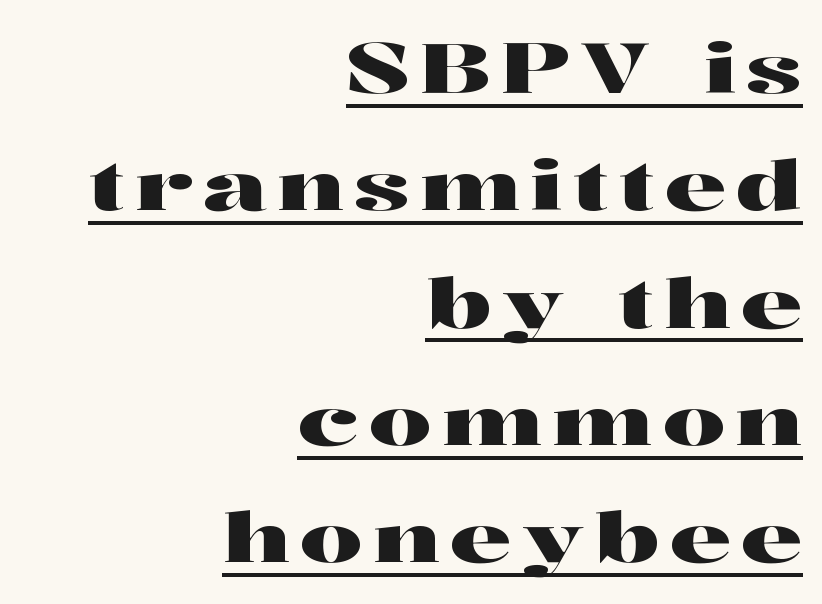
Each letter keeps its own natural width here, so spacing adapts to shape. The type sits square on the baseline with zero lean. One glance says typical: line gaps are just what's usual. Decoration check: the copy is underlined. The ragged edge is on the left, which tells us the setting is flush right.
